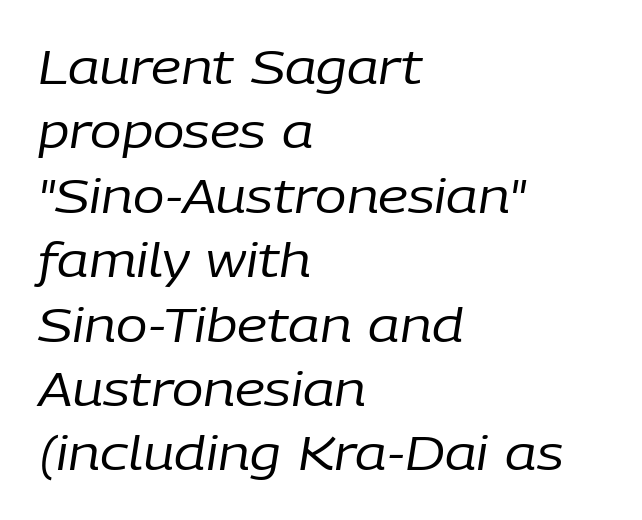
{"italic": "yes", "lean": "right", "slant_degrees": 9, "bold": "no", "weight": "regular", "width": "normal", "stroke_contrast": "low", "x_height": "medium", "monospaced": "no", "underline": "no", "align": "left", "line_spacing": "normal", "line_spacing_ratio": 1.37, "letter_spacing": "normal", "letter_spacing_em": 0.0, "glyph_px": 47}
